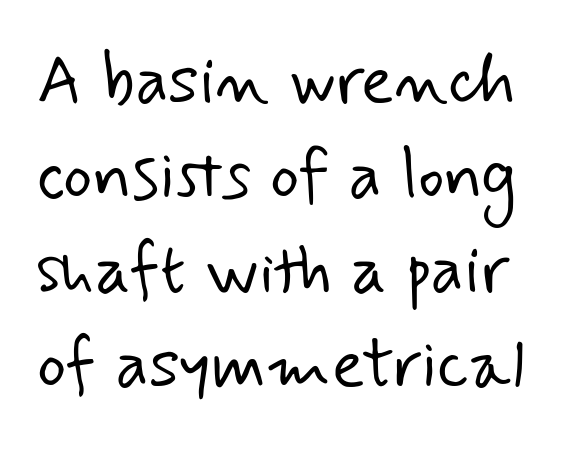
The image shows 69 px light sans-serif type; set normal line spacing (1.37x), normal letter spacing, not underlined; low stroke contrast and a small x-height.
